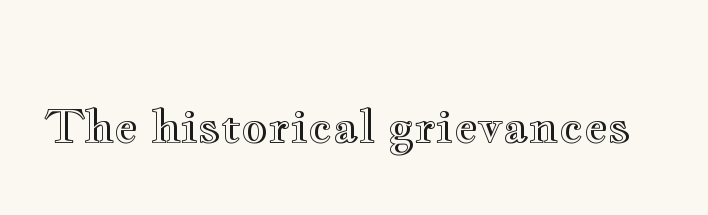
The image shows 46 px wide type, upright; set normal letter spacing, not underlined; a small x-height.
